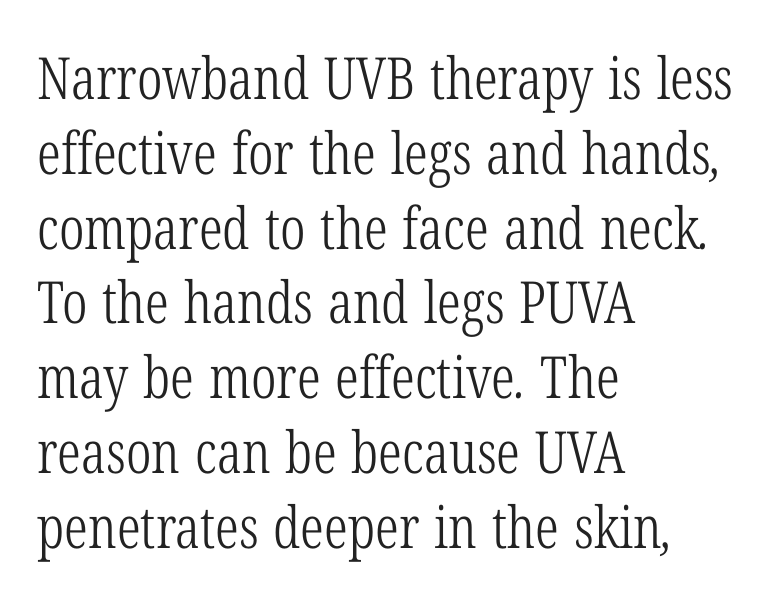
The image shows 58 px light, condensed serif type; set left-aligned, normal line spacing (1.29x), normal letter spacing, not underlined; low stroke contrast and a medium x-height.
